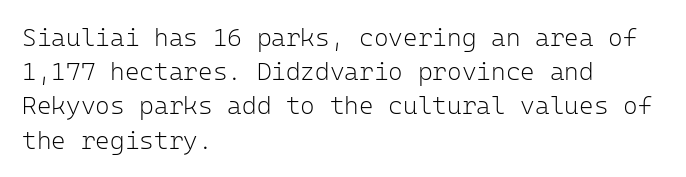
The image shows 25 px text type, upright; set left-aligned, normal line spacing (1.37x), normal letter spacing, not underlined.
